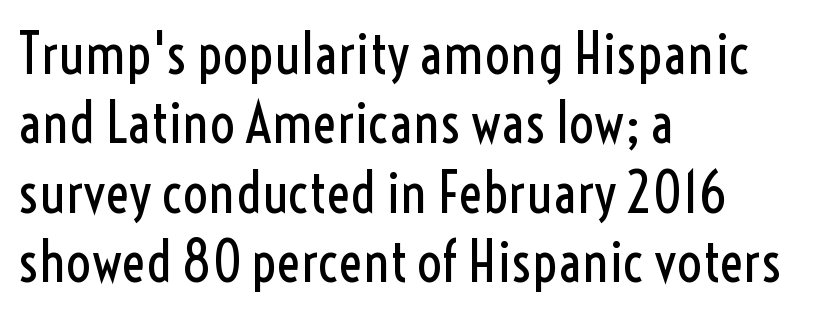
The image shows 56 px regular-weight, condensed sans-serif type, upright; set left-aligned, line spacing 1.24x, normal letter spacing, not underlined; a medium x-height.
